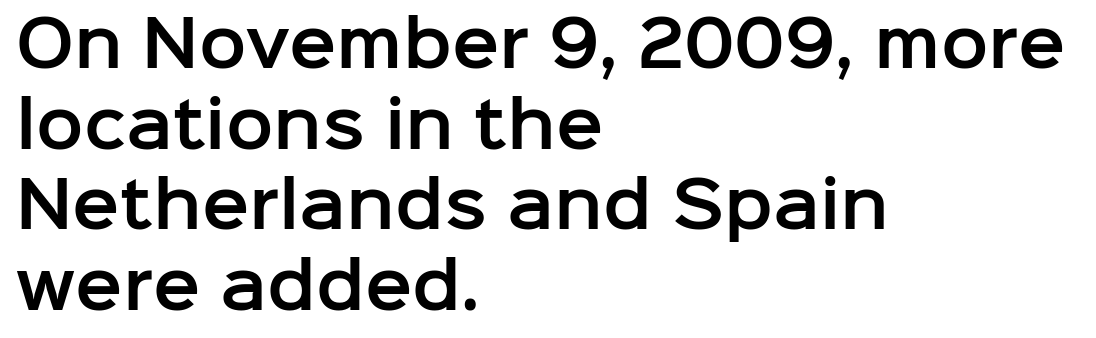
{"serif": "no", "italic": "no", "width": "normal", "stroke_contrast": "low", "x_height": "medium", "monospaced": "no", "underline": "no", "align": "left", "line_spacing": "normal", "line_spacing_ratio": 1.28, "letter_spacing": "normal", "letter_spacing_em": 0.0, "glyph_px": 63}
